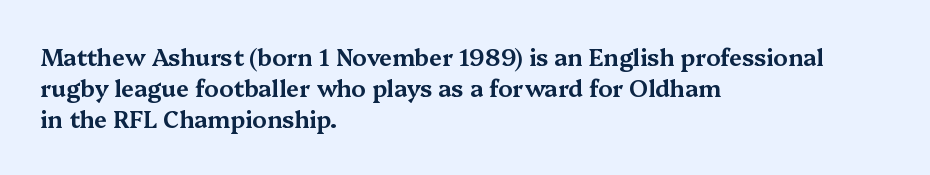
{"italic": "no", "underline": "no", "align": "left", "line_spacing": "normal", "line_spacing_ratio": 1.35, "letter_spacing": "normal", "letter_spacing_em": 0.0, "glyph_px": 23}
